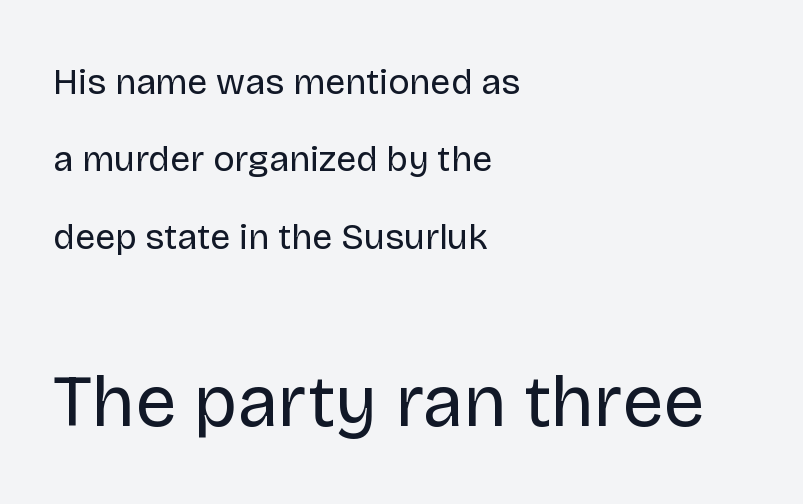
The image shows 73 px regular-weight sans-serif type, upright; set left-aligned, loose line spacing (2.15x), normal letter spacing, not underlined; the second (bottom) block is 2.03x larger; low stroke contrast and a large x-height.
